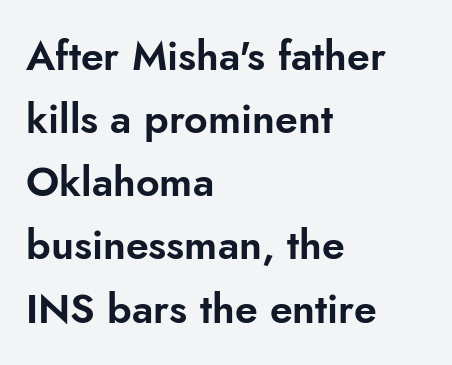
Students, observe: this is what conventionally led text looks like. Think of a printed novel: that variable character pitch is what you see here. The glyphs in this specimen are sans serif. Words float on clear page, feet unadorned. In terms of letterspacing, this is plain default setting. Where is the straight margin? On the left.
